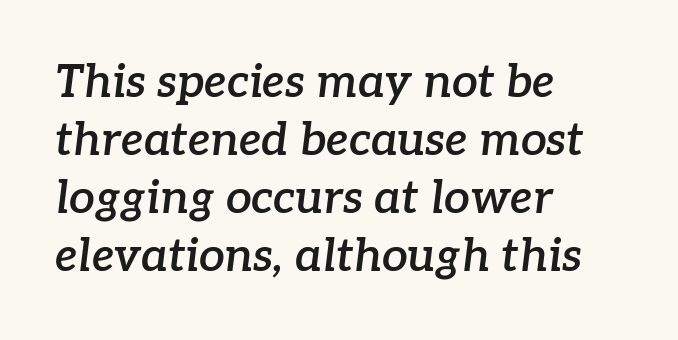
Underlining? Definitely not there. Italic: yes, the glyphs are oblique. In CSS terms this would be text-align: left. A somewhat darkened texture: the type is semibold rather than bold. Is this a sans? No — the strokes have serifs.
